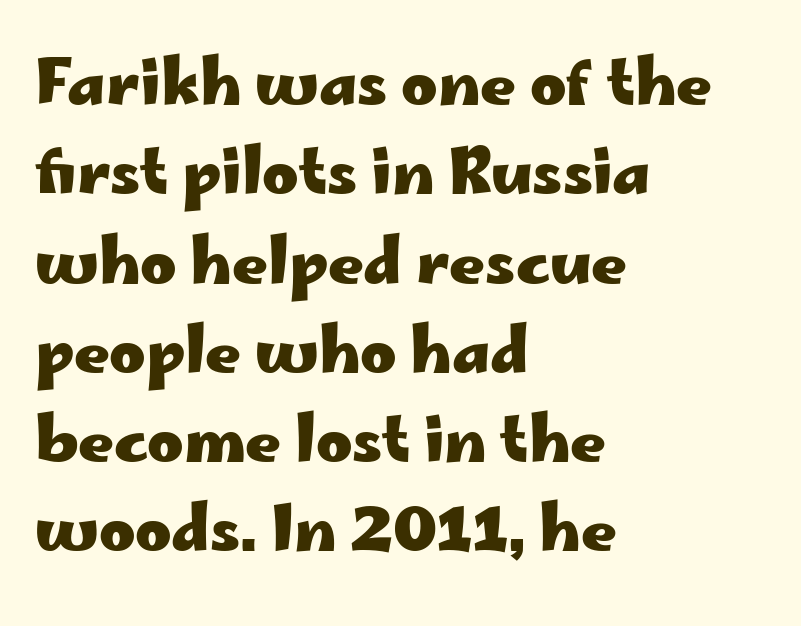
{"serif": "no", "italic": "no", "bold": "yes", "weight": "heavy", "width": "wide", "stroke_contrast": "low", "x_height": "small", "monospaced": "no", "underline": "no", "align": "left", "line_spacing": "normal", "line_spacing_ratio": 1.44, "letter_spacing": "normal", "letter_spacing_em": 0.0, "glyph_px": 62}
